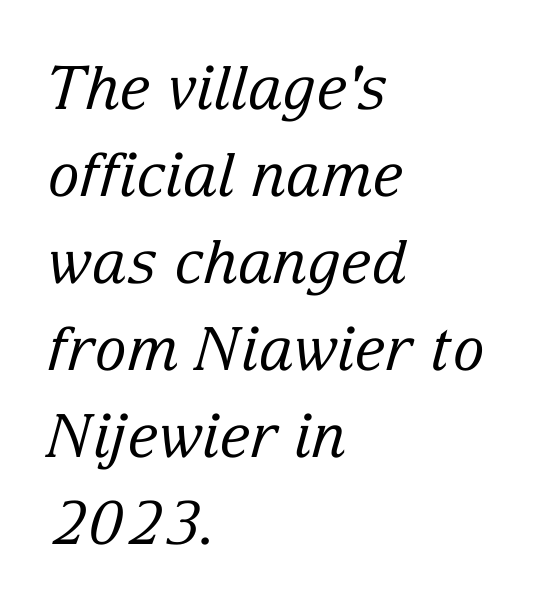
The image shows 60 px regular-weight serif type, italic (leaning right); set left-aligned, normal line spacing (1.45x), normal letter spacing, not underlined; low stroke contrast and a medium x-height.
